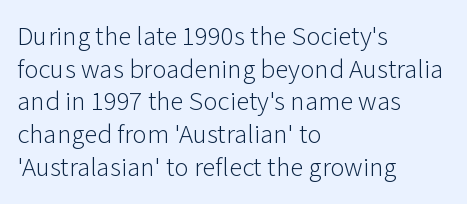
{"italic": "no", "bold": "no", "underline": "no", "align": "left", "line_spacing_ratio": 1.21, "letter_spacing": "normal", "letter_spacing_em": 0.0, "glyph_px": 27}
